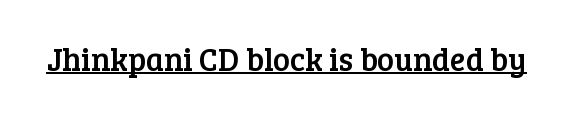
{"serif": "yes", "italic": "no", "width": "normal", "stroke_contrast": "low", "x_height": "medium", "monospaced": "no", "underline": "yes", "letter_spacing": "normal", "letter_spacing_em": 0.0, "glyph_px": 32}
